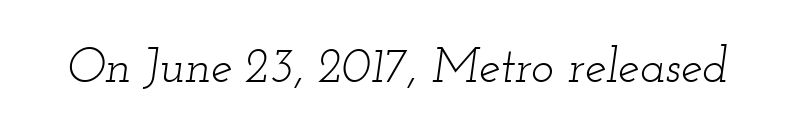
The image shows 48 px light, wide serif type, italic (leaning right); set normal letter spacing, not underlined; low stroke contrast and a small x-height.
